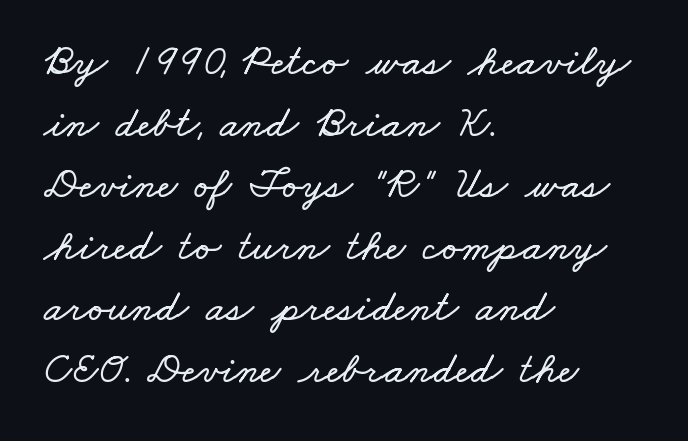
Q: Is the text underlined? A: No.
Q: How is the paragraph aligned? A: Left-aligned.
Q: Is the spacing between letters normal or unusually wide? A: Normal.
Q: Is the spacing between lines tight, normal or loose? A: Normal.
Q: Width (condensed, normal, or wide)? A: Wide.
Q: Stroke contrast? A: Low.
Q: x-height? A: Small.
Q: Monospaced? A: No.
